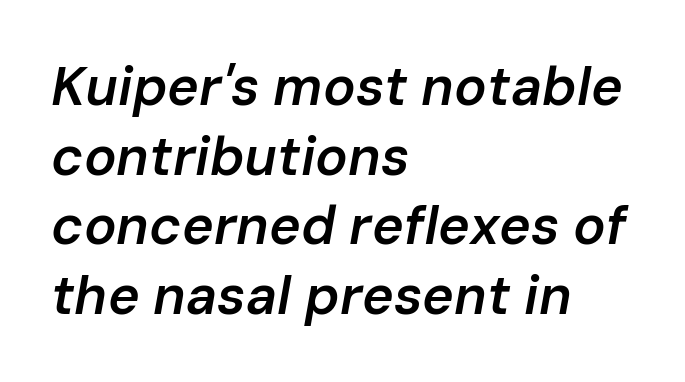
Letter spacing: default. Posture: slanted. The rendering uses natural spacing where letterforms have individual widths. Casual observation: everything's shoved over to the left.
